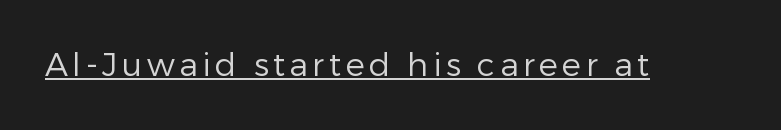
Q: Is the text bold? A: No.
Q: Is the text italic (slanted)? A: No, it is upright.
Q: Is the typeface a serif or a sans-serif typeface? A: Sans-serif.
Q: Is the text underlined? A: Yes.
Q: Width (condensed, normal, or wide)? A: Normal.
Q: Stroke contrast? A: Low.
Q: x-height? A: Medium.
Q: Monospaced? A: No.
